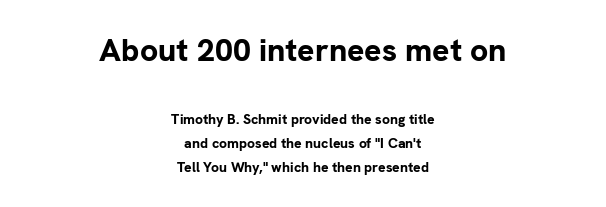
Anything drawn beneath the words? Only blank space. Heavy, bold letterforms. Reading top to bottom, the characters get smaller at the block break. Spacing between characters is what you'd get straight out of the box. Varying glyph widths throughout — classic text-font behaviour.
